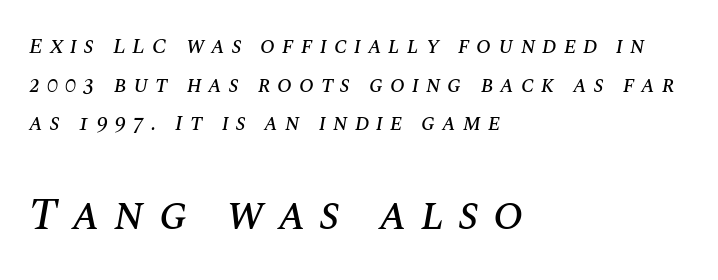
Q: Is the text italic (slanted)? A: Yes, it leans right by about 10 degrees.
Q: Is the text underlined? A: No.
Q: How is the paragraph aligned? A: Left-aligned.
Q: Is the spacing between letters normal or unusually wide? A: Unusually wide.
Q: Which block of text is set in a larger size, the first (top) or the second (bottom)? A: The second (bottom) one.
Q: Width (condensed, normal, or wide)? A: Normal.
Q: Stroke contrast? A: Medium.
Q: x-height? A: Large.
Q: Monospaced? A: No.
